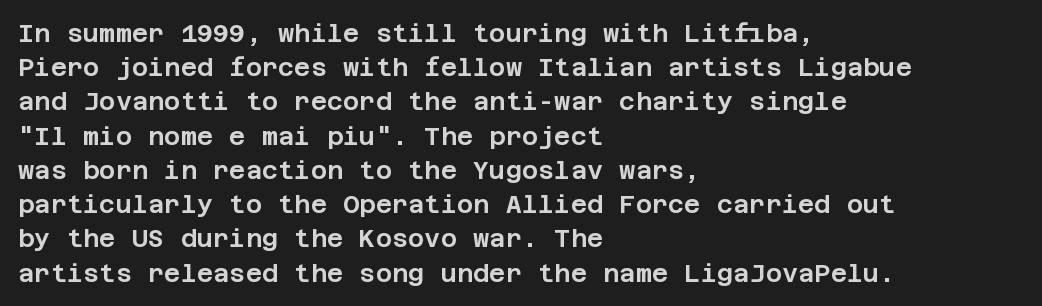
Q: Is the text italic (slanted)? A: No, it is upright.
Q: Is the text underlined? A: No.
Q: How is the paragraph aligned? A: Left-aligned.
Q: Is the spacing between letters normal or unusually wide? A: Normal.
Q: Is the spacing between lines tight, normal or loose? A: Normal.
